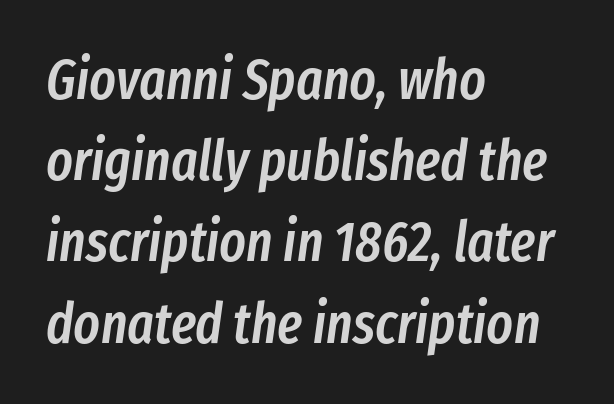
Q: Is the text bold? A: Semi-bold.
Q: Is the text italic (slanted)? A: Yes, it leans right by about 8 degrees.
Q: Is the text underlined? A: No.
Q: How is the paragraph aligned? A: Left-aligned.
Q: Is the spacing between letters normal or unusually wide? A: Normal.
Q: Is the spacing between lines tight, normal or loose? A: Normal.
Q: Width (condensed, normal, or wide)? A: Condensed.
Q: Stroke contrast? A: Low.
Q: x-height? A: Medium.
Q: Monospaced? A: No.
